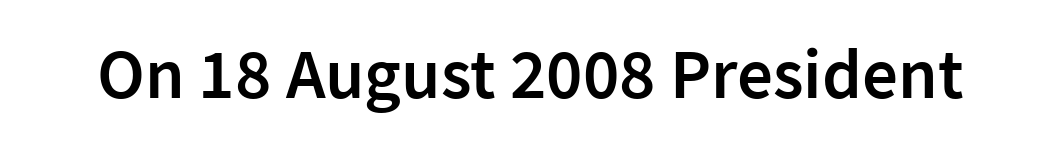
Nothing sits at the stroke ends, so this counts as sans-serif. The sample has been set in demibold, a notch under bold. The axis of the letterforms is exactly vertical. The face used here is proportionally spaced, like ordinary book or web type. Quick note: underline off.
